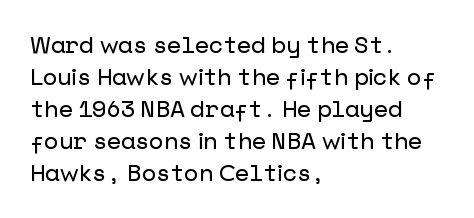
The image shows 23 px text type, upright; set left-aligned, normal line spacing (1.39x), normal letter spacing, not underlined.
